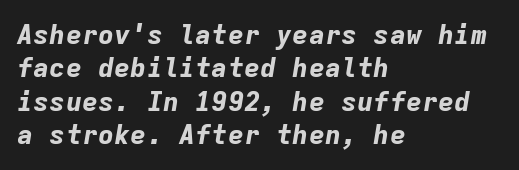
These lines keep a tight, regular rhythm from letter to letter. Alignment: flush left. An italicized treatment has been applied to the whole sample. The characters look thick and weighty, a clear bold.
